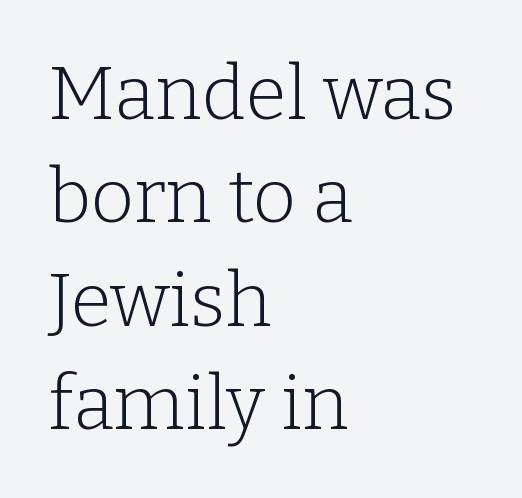
Q: Is the text bold? A: No.
Q: Is the text italic (slanted)? A: No, it is upright.
Q: Is the typeface a serif or a sans-serif typeface? A: Serif.
Q: Is the text underlined? A: No.
Q: How is the paragraph aligned? A: Left-aligned.
Q: Is the spacing between letters normal or unusually wide? A: Normal.
Q: Is the spacing between lines tight, normal or loose? A: Normal.
Q: Width (condensed, normal, or wide)? A: Normal.
Q: Stroke contrast? A: Low.
Q: x-height? A: Medium.
Q: Monospaced? A: No.
